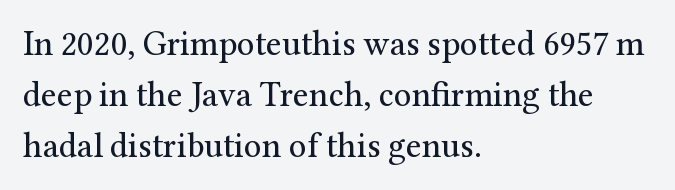
{"serif": "yes", "italic": "no", "bold": "no", "weight": "regular", "width": "normal", "stroke_contrast": "medium", "x_height": "medium", "monospaced": "no", "underline": "no", "align": "left", "line_spacing": "normal", "line_spacing_ratio": 1.46, "letter_spacing": "normal", "letter_spacing_em": 0.0, "glyph_px": 35}
